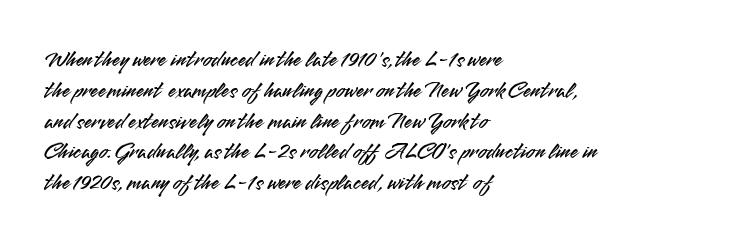
{"underline": "no", "align": "left", "line_spacing": "normal", "line_spacing_ratio": 1.34, "letter_spacing": "normal", "letter_spacing_em": 0.0, "glyph_px": 23}
